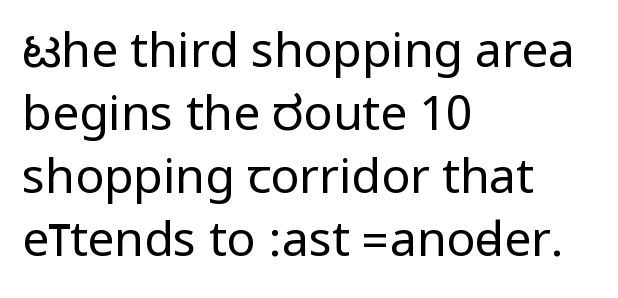
Q: Is the text bold? A: No.
Q: Is the text italic (slanted)? A: No, it is upright.
Q: Is the typeface a serif or a sans-serif typeface? A: Sans-serif.
Q: Is the text underlined? A: No.
Q: How is the paragraph aligned? A: Left-aligned.
Q: Is the spacing between letters normal or unusually wide? A: Normal.
Q: Is the spacing between lines tight, normal or loose? A: Normal.
Q: Width (condensed, normal, or wide)? A: Condensed.
Q: Stroke contrast? A: Low.
